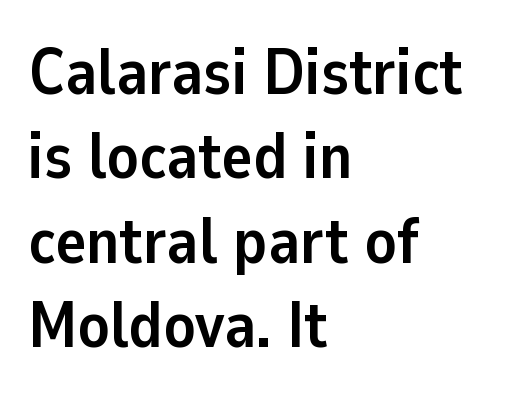
Only glyphs here, with clear space below each row. Compared with typical paragraphs, the rows here are spaced about the same. The letters are bold, with thick, heavy strokes. Notice how the stems are strictly vertical — no italics here. A student would call this left alignment; a typographer would say flush left, rag right. Proportional: the letters do not fall into vertical columns.
